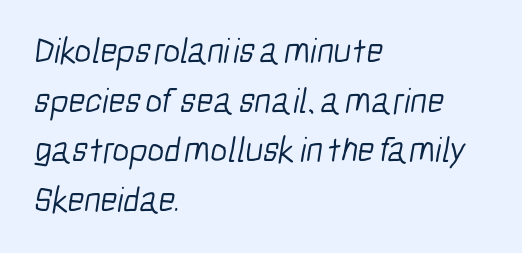
The image shows 36 px light, condensed sans-serif type; set left-aligned, normal line spacing (1.38x), normal letter spacing, not underlined; low stroke contrast and a medium x-height.
